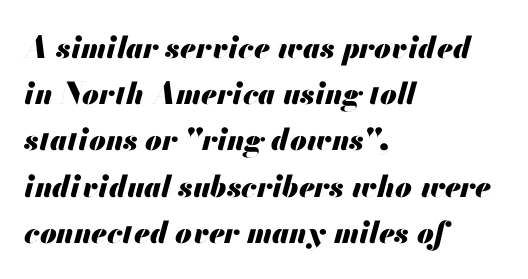
{"italic": "yes", "lean": "right", "slant_degrees": 13, "bold": "yes", "weight": "heavy", "width": "normal", "stroke_contrast": "medium", "x_height": "small", "monospaced": "no", "underline": "no", "align": "left", "line_spacing": "normal", "line_spacing_ratio": 1.54, "letter_spacing": "normal", "letter_spacing_em": 0.0, "glyph_px": 30}
